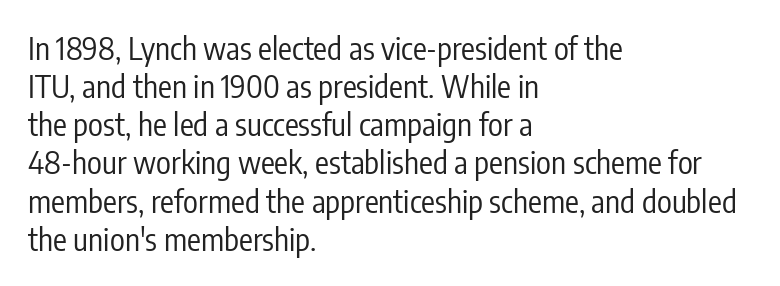
The specimen reads as upright at a glance. Each row of text sits above clean, open space. Tracking value appears to be zero — textbook default spacing. The font is comparable to plain body text, perhaps lighter.
